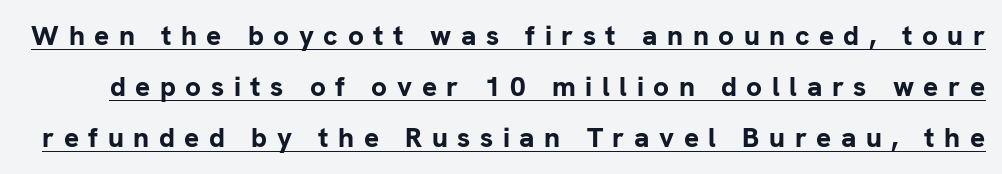
The image shows 28 px bold sans-serif type, upright; set line spacing 1.83x, unusually wide letter spacing (+0.34 em), underlined; low stroke contrast and a medium x-height.
